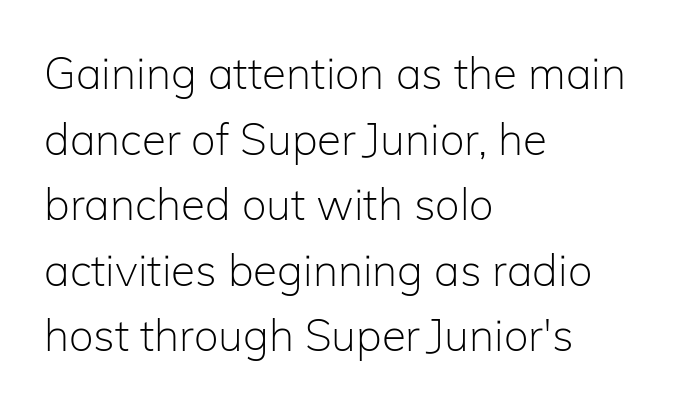
{"serif": "no", "italic": "no", "bold": "no", "weight": "light", "width": "normal", "stroke_contrast": "low", "x_height": "medium", "monospaced": "no", "underline": "no", "align": "left", "line_spacing": "normal", "line_spacing_ratio": 1.49, "letter_spacing": "normal", "letter_spacing_em": 0.0, "glyph_px": 44}
